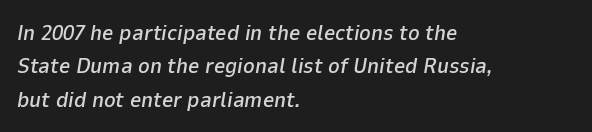
The image shows 22 px text type, italic (leaning right); set left-aligned, normal line spacing (1.52x), normal letter spacing, not underlined.
